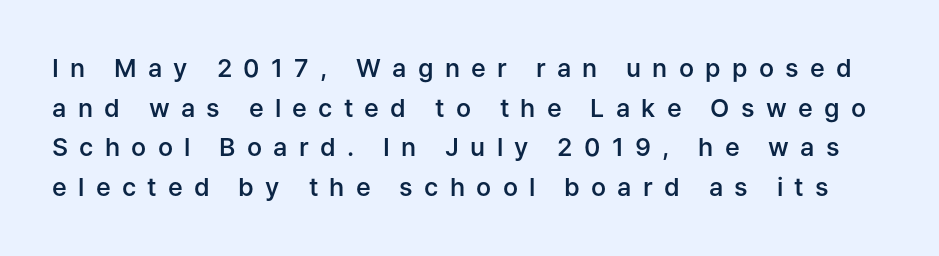
{"italic": "no", "bold": "semi", "underline": "no", "line_spacing": "normal", "line_spacing_ratio": 1.59, "letter_spacing": "wide", "letter_spacing_em": 0.45, "glyph_px": 25}
